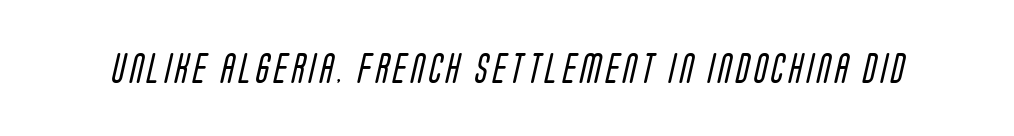
Q: Is the text bold? A: No.
Q: Is the typeface a serif or a sans-serif typeface? A: Sans-serif.
Q: Is the text underlined? A: No.
Q: Width (condensed, normal, or wide)? A: Condensed.
Q: Stroke contrast? A: Low.
Q: x-height? A: Large.
Q: Monospaced? A: No.
